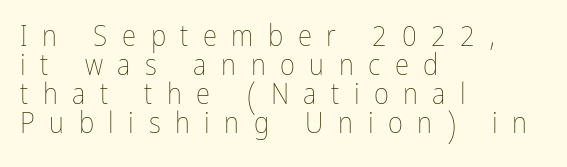
Stroke mass is kept to a normal reading level or below. Italic: no, the glyphs are upright roman. Each word looks stretched out because of the extra space between its letters. Descenders are the only things crossing below the line.
